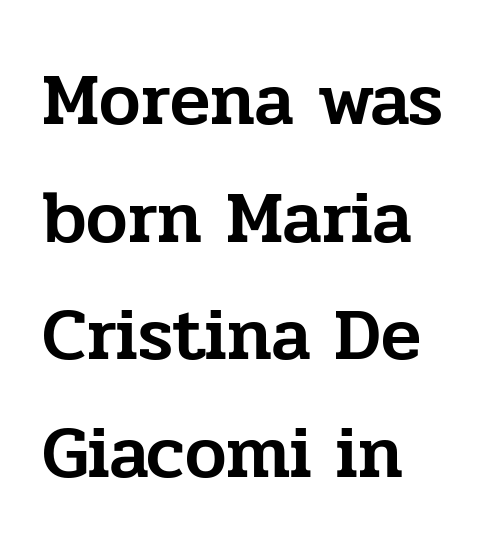
The image shows 74 px serif type, upright; set left-aligned, normal line spacing (1.59x), normal letter spacing, not underlined; low stroke contrast and a medium x-height.
